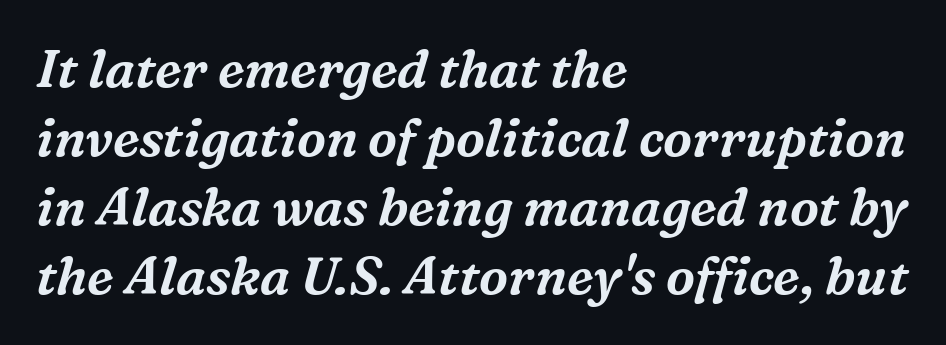
Q: Is the text italic (slanted)? A: Yes, it leans right by about 16 degrees.
Q: Is the typeface a serif or a sans-serif typeface? A: Serif.
Q: Is the text underlined? A: No.
Q: How is the paragraph aligned? A: Left-aligned.
Q: Is the spacing between letters normal or unusually wide? A: Normal.
Q: Is the spacing between lines tight, normal or loose? A: Normal.
Q: Width (condensed, normal, or wide)? A: Normal.
Q: Stroke contrast? A: Medium.
Q: x-height? A: Medium.
Q: Monospaced? A: No.
